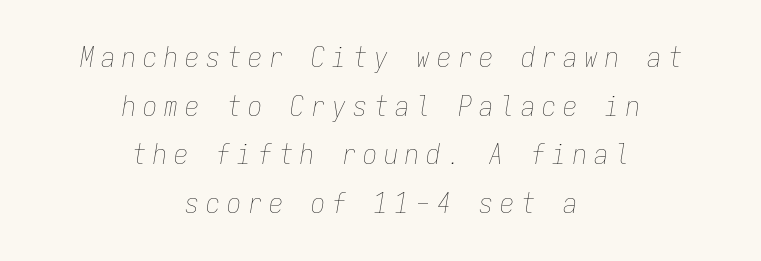
The strip under each line holds only bare page. Monospaced: the letters line up in strict vertical columns. Reading down the block, each line starts at a different indent, mirrored at its end. Bold? No — there's no thickening of the strokes. This sample uses an oblique cut, with every glyph tilted off the vertical.
